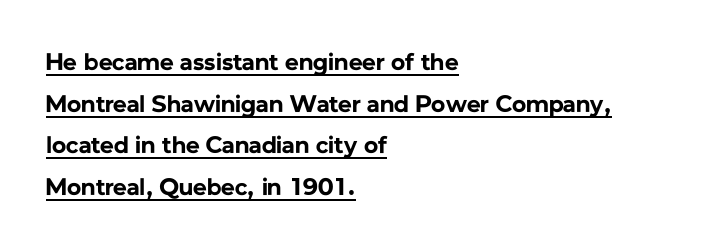
Is there an underline? Yes — a line sits under the letters. The passage shown has conventional tracking throughout. The letters stand straight up with perfectly vertical stems. A full-strength bold gives these letters their thick strokes. The text block is weighted toward the left margin, trailing off unevenly rightward.
